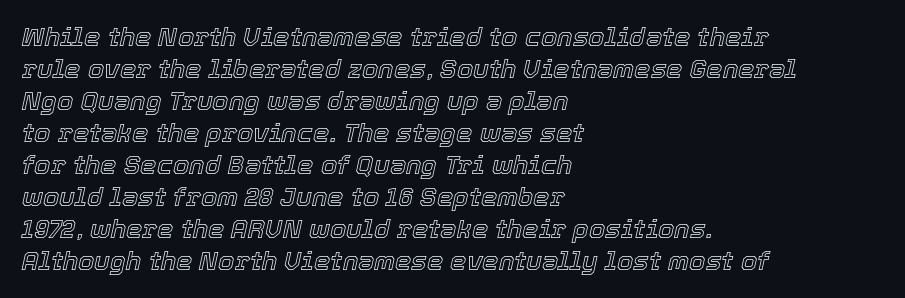
Q: Is the text italic (slanted)? A: Yes, it leans right by about 12 degrees.
Q: Is the text underlined? A: No.
Q: How is the paragraph aligned? A: Left-aligned.
Q: Is the spacing between letters normal or unusually wide? A: Normal.
